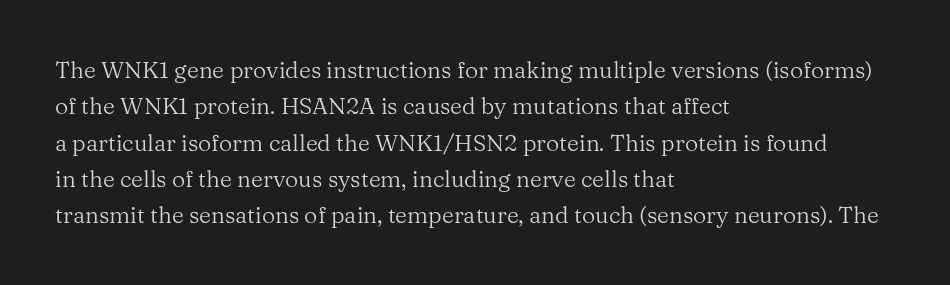
Q: Is the text bold? A: No.
Q: Is the text italic (slanted)? A: No, it is upright.
Q: Is the text underlined? A: No.
Q: How is the paragraph aligned? A: Left-aligned.
Q: Is the spacing between letters normal or unusually wide? A: Normal.
Q: Is the spacing between lines tight, normal or loose? A: Normal.
